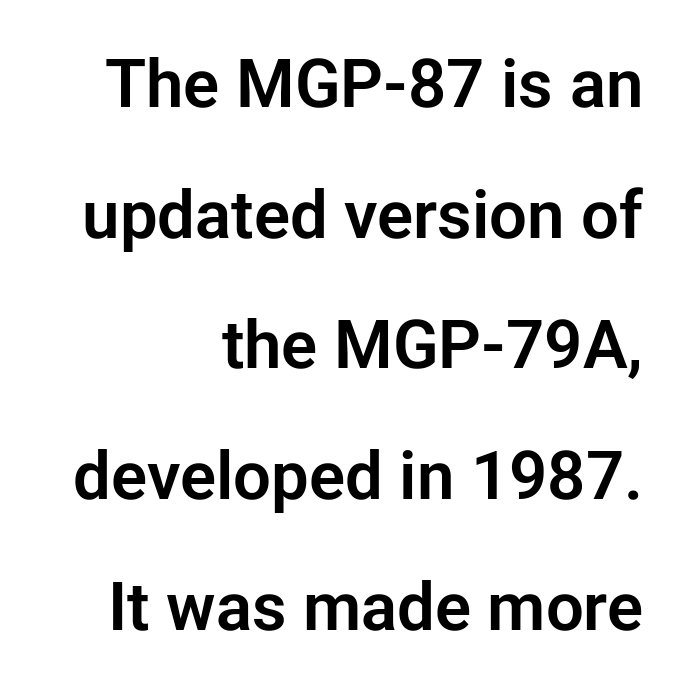
Nobody touched the tracking dial on this one. Line spacing here is loose. Posture: upright roman. Note the varied advance widths — an 'i' is clearly narrower than an 'm'.
